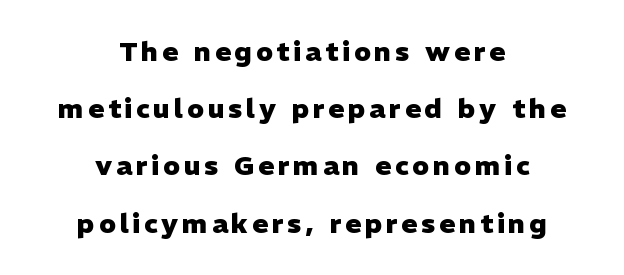
The image shows 27 px bold type, upright; set centered, loose line spacing (2.12x), not underlined.
